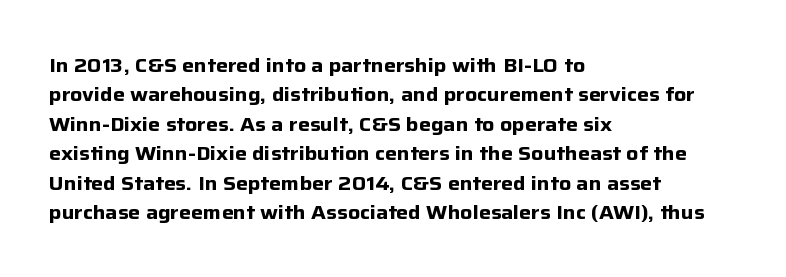
The image shows 20 px bold type, upright; set left-aligned, normal line spacing (1.47x), normal letter spacing, not underlined.
